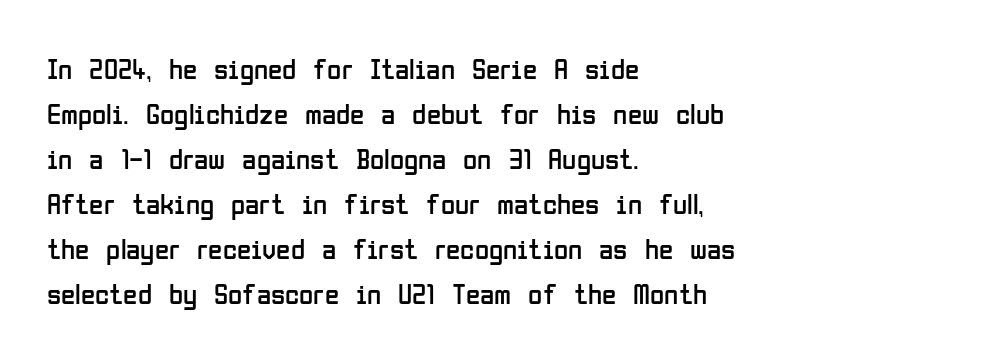
The image shows 29 px regular-weight, condensed sans-serif type, upright; set left-aligned, normal line spacing (1.55x), normal letter spacing, not underlined; low stroke contrast and a medium x-height.
